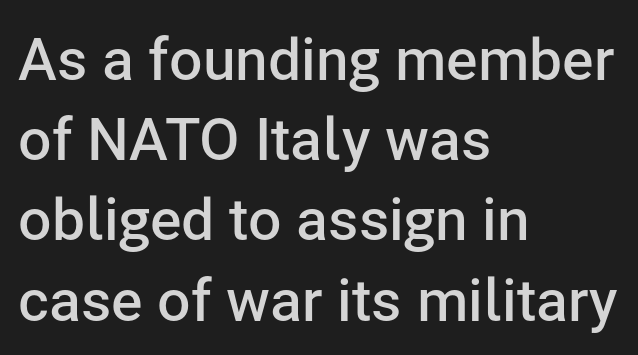
{"serif": "no", "italic": "no", "bold": "semi", "weight": "semibold", "width": "normal", "stroke_contrast": "low", "x_height": "medium", "monospaced": "no", "underline": "no", "align": "left", "line_spacing": "normal", "line_spacing_ratio": 1.36, "letter_spacing": "normal", "letter_spacing_em": 0.0, "glyph_px": 59}
